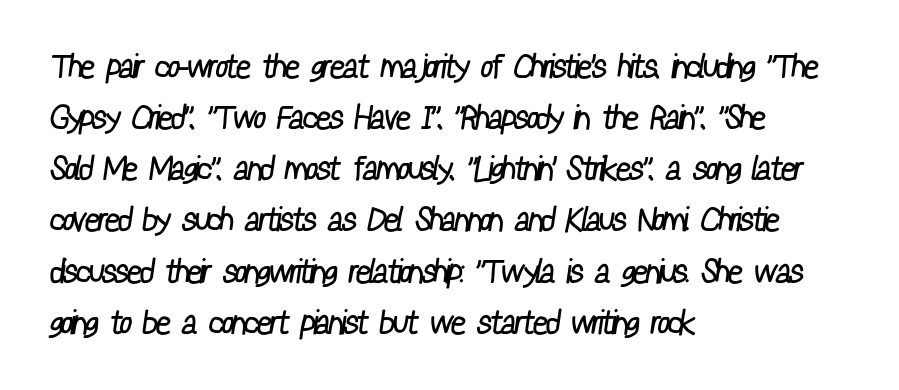
Q: Is the text bold? A: No.
Q: Is the typeface a serif or a sans-serif typeface? A: Sans-serif.
Q: Is the text underlined? A: No.
Q: How is the paragraph aligned? A: Left-aligned.
Q: Is the spacing between letters normal or unusually wide? A: Normal.
Q: Is the spacing between lines tight, normal or loose? A: Normal.
Q: Width (condensed, normal, or wide)? A: Condensed.
Q: Stroke contrast? A: Low.
Q: x-height? A: Medium.
Q: Monospaced? A: No.
